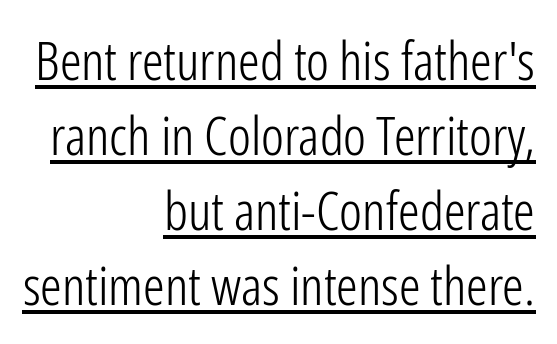
The image shows 54 px light, condensed sans-serif type, upright; set right-aligned, normal line spacing (1.39x), normal letter spacing, underlined; low stroke contrast and a medium x-height.
